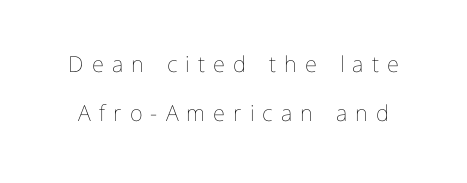
The image shows 22 px text type, upright; set loose line spacing (2.24x), unusually wide letter spacing (+0.37 em), not underlined.
